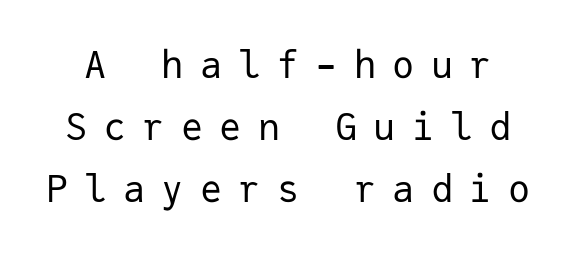
Q: Is the text bold? A: No.
Q: Is the text italic (slanted)? A: No, it is upright.
Q: Is the typeface a serif or a sans-serif typeface? A: Sans-serif.
Q: Is the text underlined? A: No.
Q: Is the spacing between letters normal or unusually wide? A: Unusually wide.
Q: Is the spacing between lines tight, normal or loose? A: Normal.
Q: Width (condensed, normal, or wide)? A: Normal.
Q: Stroke contrast? A: Low.
Q: x-height? A: Medium.
Q: Monospaced? A: Yes.
